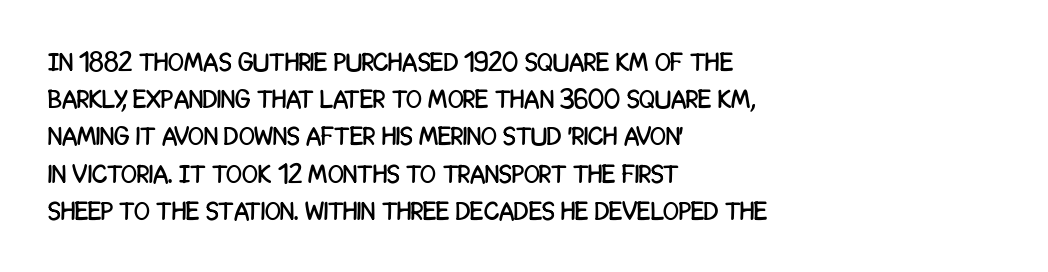
The passage is arranged the way most books set body copy — flush left. No extra tracking has been applied to these lines. You can tell it's not italic because the verticals are truly vertical. The leading is moderate, giving the passage an even texture. The specimen omits any rule beneath the text block's lines.
